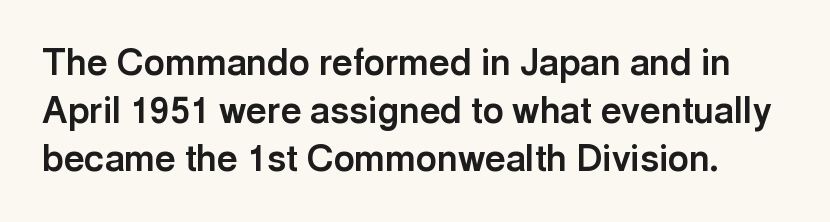
Q: Is the text bold? A: Yes.
Q: Is the text italic (slanted)? A: No, it is upright.
Q: Is the typeface a serif or a sans-serif typeface? A: Sans-serif.
Q: Is the text underlined? A: No.
Q: Is the spacing between letters normal or unusually wide? A: Normal.
Q: Is the spacing between lines tight, normal or loose? A: Normal.
Q: Width (condensed, normal, or wide)? A: Normal.
Q: x-height? A: Medium.
Q: Monospaced? A: No.
